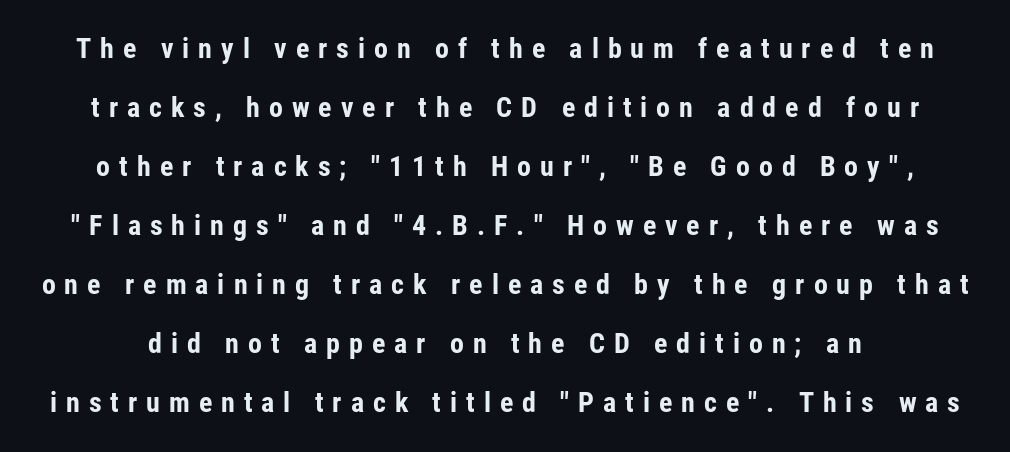
{"serif": "no", "italic": "no", "bold": "yes", "weight": "bold", "width": "condensed", "stroke_contrast": "low", "x_height": "medium", "monospaced": "no", "underline": "no", "line_spacing": "loose", "line_spacing_ratio": 2.11, "letter_spacing": "wide", "letter_spacing_em": 0.32, "glyph_px": 28}
